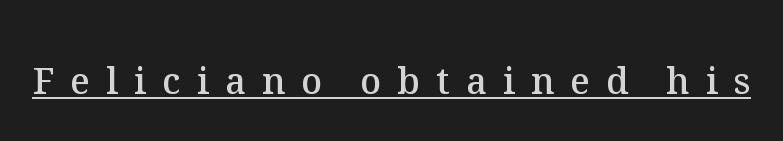
Q: Is the text bold? A: Semi-bold.
Q: Is the text italic (slanted)? A: No, it is upright.
Q: Is the text underlined? A: Yes.
Q: Is the spacing between letters normal or unusually wide? A: Unusually wide.
Q: Width (condensed, normal, or wide)? A: Normal.
Q: Stroke contrast? A: Medium.
Q: x-height? A: Medium.
Q: Monospaced? A: No.
